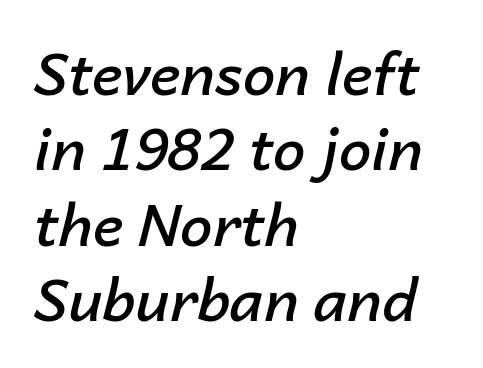
A semibold gives these letters moderate extra thickness, short of bold. This sample has the flowing, uneven cadence of proportional lettering. Here the glyphs are tracked normally, forming tight word shapes. Quick note: italic. The compositor pushed each line to the left boundary. A clean baseline with only descenders dipping below it.
